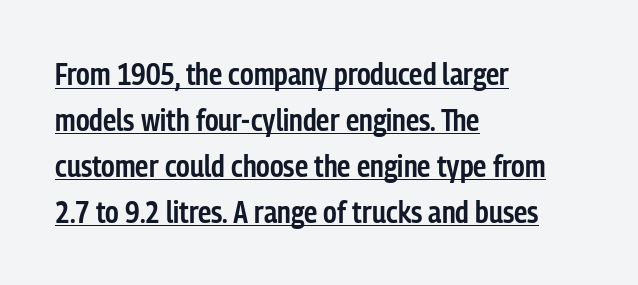
{"serif": "no", "italic": "no", "bold": "semi", "weight": "semibold", "width": "condensed", "stroke_contrast": "low", "x_height": "medium", "monospaced": "no", "underline": "yes", "align": "left", "line_spacing": "normal", "line_spacing_ratio": 1.53, "letter_spacing": "normal", "letter_spacing_em": 0.0, "glyph_px": 30}
